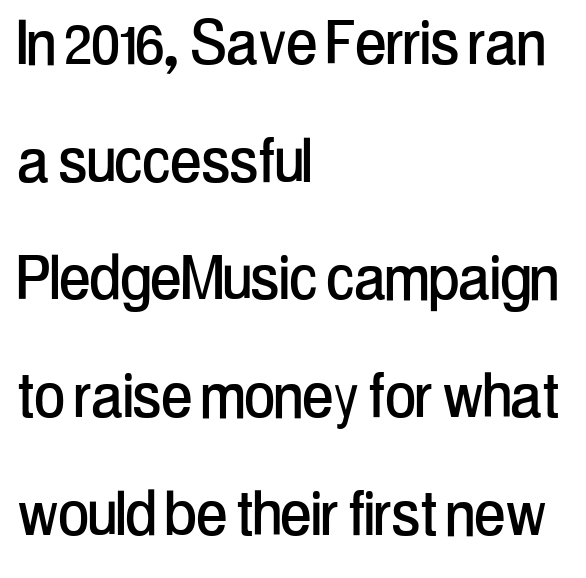
The image shows 74 px condensed sans-serif type, upright; set left-aligned, normal line spacing (1.59x), normal letter spacing, not underlined; low stroke contrast and a medium x-height.
